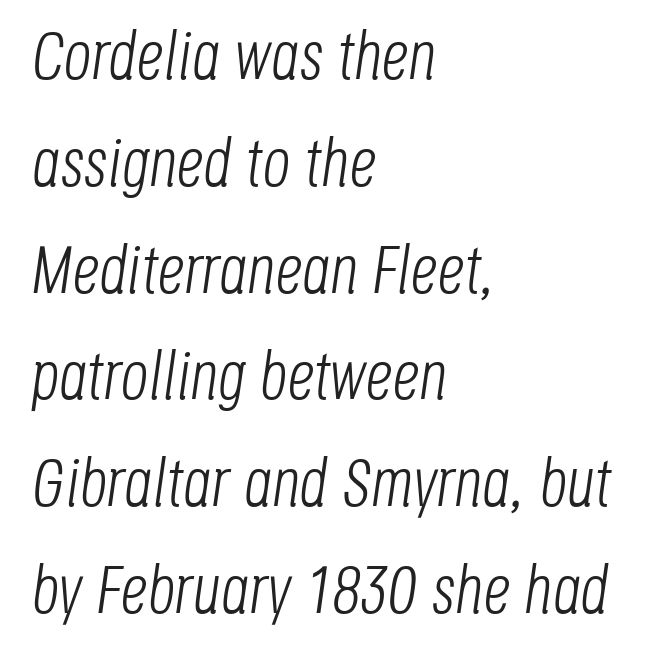
The image shows 68 px light, condensed type, italic (leaning right); set left-aligned, normal line spacing (1.57x), normal letter spacing, not underlined; low stroke contrast and a large x-height.
